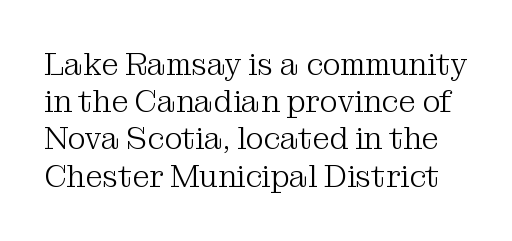
Is this a sans? No — the strokes have serifs. When letters stand straight like this, we call the style roman or upright. Honestly, there is no underline to notice here at all. No chunkiness to these letters — they're not bold. The face used here is rendered with its standard letterfit.
